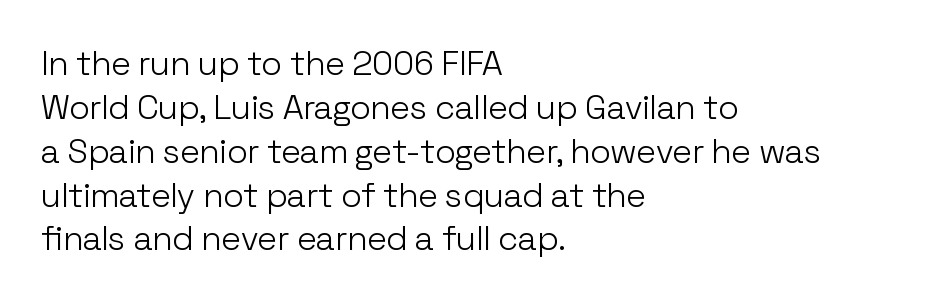
{"serif": "no", "italic": "no", "bold": "no", "weight": "light", "width": "normal", "stroke_contrast": "low", "x_height": "medium", "monospaced": "no", "underline": "no", "align": "left", "line_spacing": "normal", "line_spacing_ratio": 1.29, "letter_spacing": "normal", "letter_spacing_em": 0.0, "glyph_px": 34}
